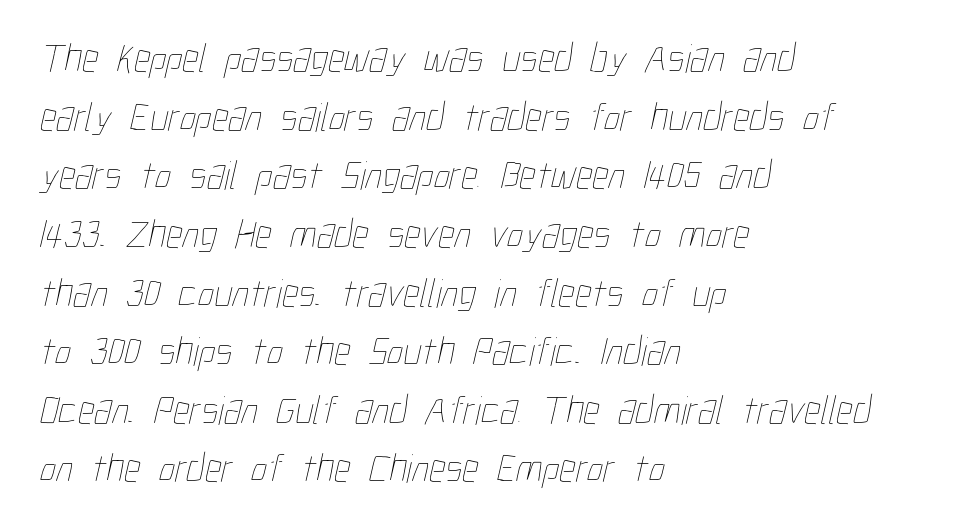
{"bold": "no", "weight": "thin", "width": "condensed", "stroke_contrast": "low", "x_height": "medium", "monospaced": "no", "underline": "no", "align": "left", "line_spacing": "normal", "line_spacing_ratio": 1.43, "letter_spacing": "normal", "letter_spacing_em": 0.0, "glyph_px": 41}
